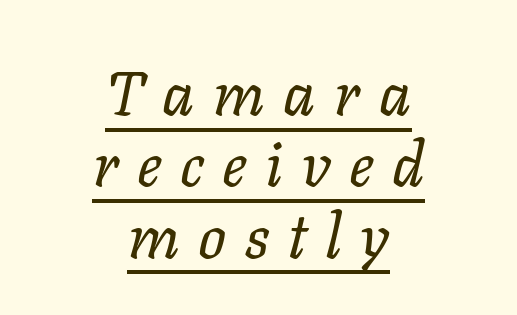
Q: Is the text bold? A: No.
Q: Is the text italic (slanted)? A: Yes, it leans right by about 11 degrees.
Q: Is the text underlined? A: Yes.
Q: How is the paragraph aligned? A: Centered.
Q: Is the spacing between letters normal or unusually wide? A: Unusually wide.
Q: Is the spacing between lines tight, normal or loose? A: Tight.
Q: Width (condensed, normal, or wide)? A: Normal.
Q: Stroke contrast? A: Low.
Q: x-height? A: Medium.
Q: Monospaced? A: No.
